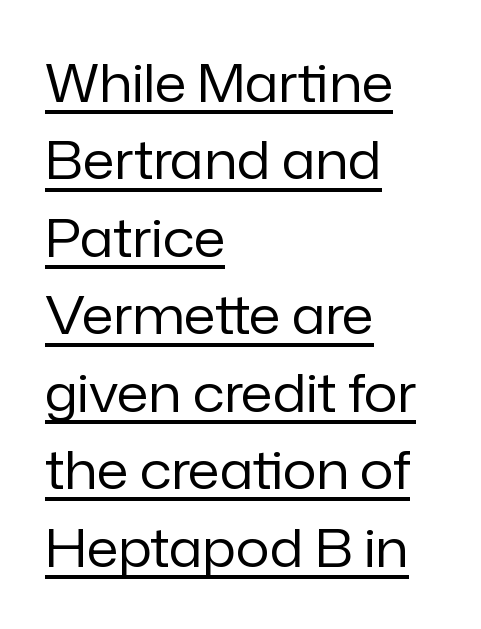
{"serif": "no", "italic": "no", "bold": "no", "weight": "regular", "width": "normal", "stroke_contrast": "low", "x_height": "medium", "monospaced": "no", "underline": "yes", "align": "left", "line_spacing": "normal", "line_spacing_ratio": 1.49, "letter_spacing": "normal", "letter_spacing_em": 0.0, "glyph_px": 52}
